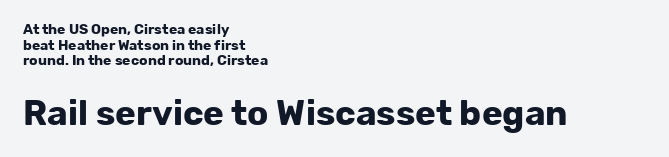
{"serif": "no", "italic": "no", "bold": "yes", "weight": "bold", "width": "normal", "stroke_contrast": "low", "x_height": "medium", "monospaced": "no", "underline": "no", "align": "left", "line_spacing": "tight", "line_spacing_ratio": 1.12, "letter_spacing": "normal", "letter_spacing_em": 0.0, "larger_block": "second", "size_ratio": 2.5, "glyph_px": 35}
